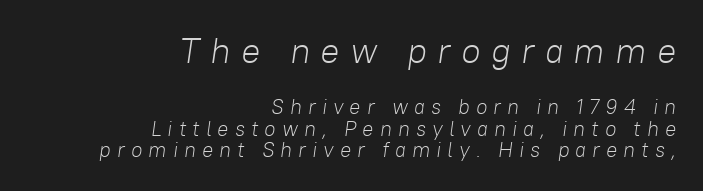
The image shows 36 px light type, italic (leaning right); set right-aligned, tight line spacing (1.03x), unusually wide letter spacing (+0.28 em), not underlined; the first (top) block is 1.71x larger; low stroke contrast and a medium x-height.
